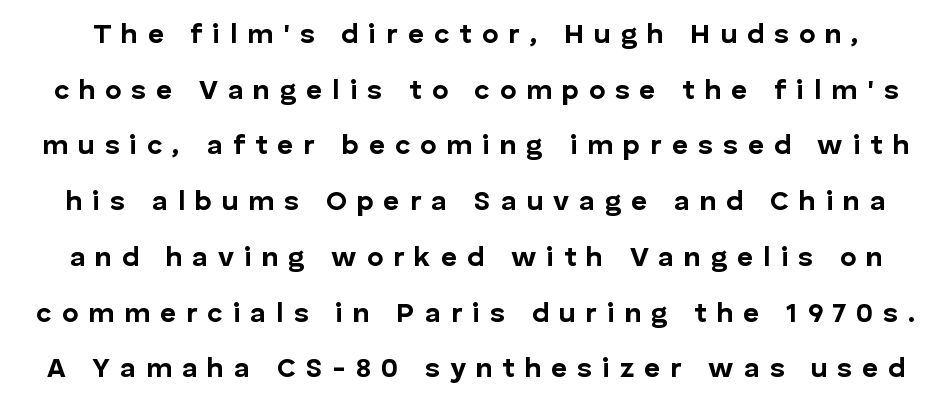
The image shows 28 px bold sans-serif type, upright; set loose line spacing (1.99x), unusually wide letter spacing (+0.35 em), not underlined; low stroke contrast and a medium x-height.
